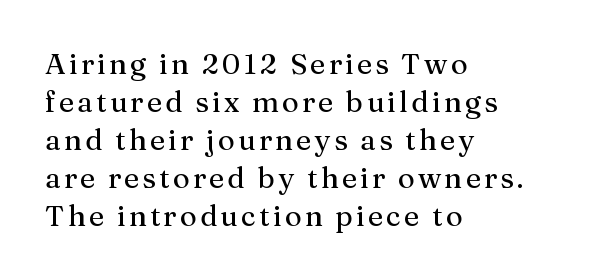
Does the leading feel generous? No, just average. It's the straight-up-and-down kind of type. Is this a fixed-width face? No — the glyphs have proportional, varying widths. Horizontal alignment here is leftward, the default for most running prose.
